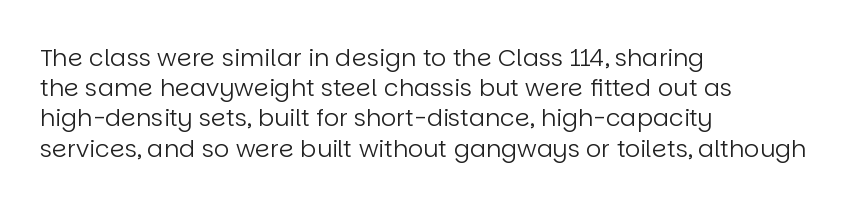
Q: Is the text bold? A: No.
Q: Is the text italic (slanted)? A: No, it is upright.
Q: Is the text underlined? A: No.
Q: How is the paragraph aligned? A: Left-aligned.
Q: Is the spacing between letters normal or unusually wide? A: Normal.
Q: Is the spacing between lines tight, normal or loose? A: Normal.
